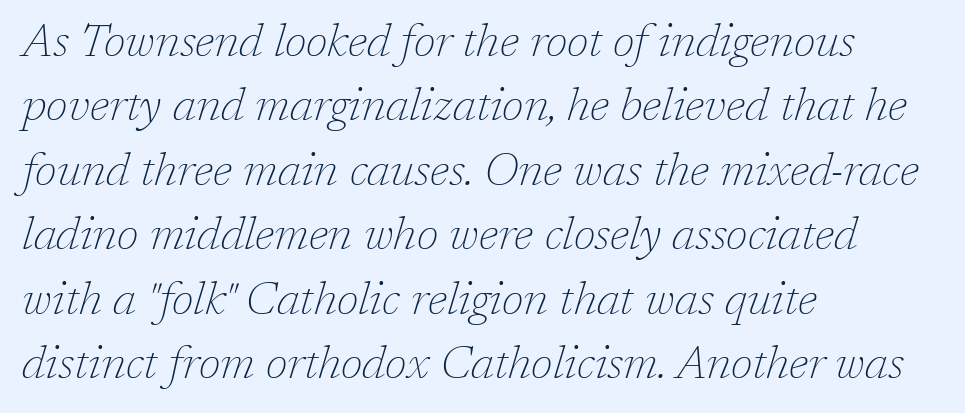
The string is rendered with underlining switched off. It's the slanting kind of type. The space between consecutive lines is moderate. Look at the bottom of the vertical strokes: they flare into serifs here.
